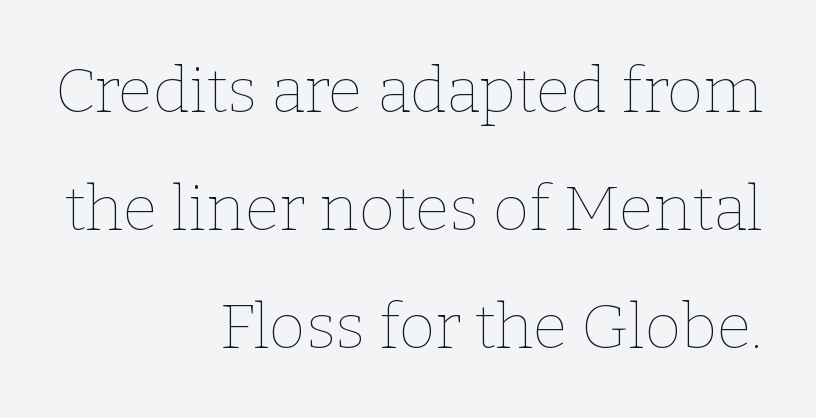
The image shows 63 px thin type, upright; set right-aligned, line spacing 1.87x, normal letter spacing, not underlined; low stroke contrast and a medium x-height.
